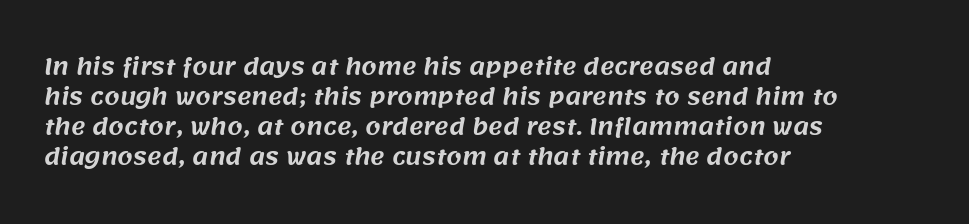
{"underline": "no", "align": "left", "line_spacing": "normal", "line_spacing_ratio": 1.37, "letter_spacing": "normal", "letter_spacing_em": 0.0, "glyph_px": 22}
